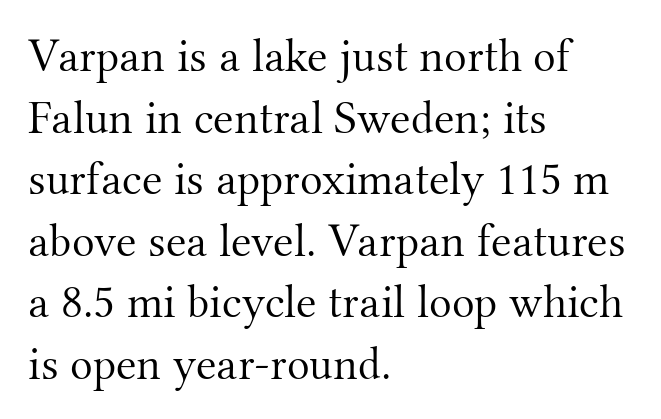
{"serif": "yes", "italic": "no", "bold": "no", "weight": "light", "width": "normal", "stroke_contrast": "medium", "x_height": "small", "monospaced": "no", "underline": "no", "align": "left", "line_spacing": "normal", "line_spacing_ratio": 1.31, "letter_spacing": "normal", "letter_spacing_em": 0.0, "glyph_px": 47}
